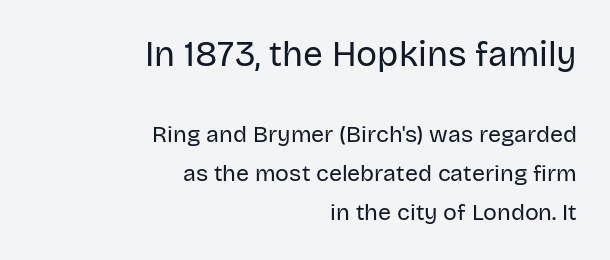
The image shows 35 px regular-weight sans-serif type, upright; set right-aligned, normal line spacing (1.69x), normal letter spacing, not underlined; the first (top) block is 1.52x larger; low stroke contrast and a large x-height.
